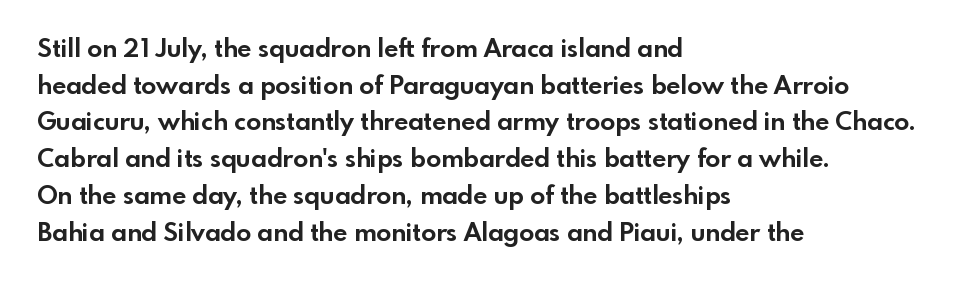
{"italic": "no", "bold": "yes", "underline": "no", "align": "left", "line_spacing": "normal", "line_spacing_ratio": 1.47, "letter_spacing": "normal", "letter_spacing_em": 0.0, "glyph_px": 25}
